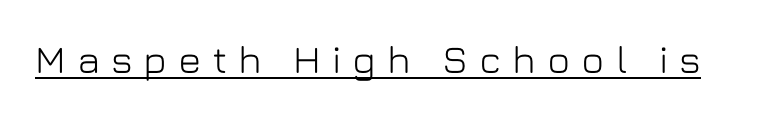
The image shows 39 px sans-serif type, upright; set unusually wide letter spacing (+0.28 em), underlined; low stroke contrast and a medium x-height.
